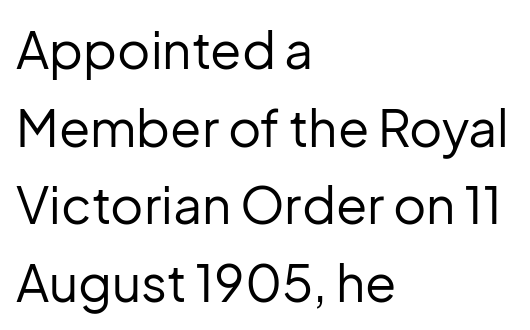
Observe the absence of serifs on each vertical stroke in this sample. The letterforms sit shoulder to shoulder at normal distance. You could not count columns in this text — the font is proportionally spaced. The lines sit at an ordinary, default distance from one another. Ascenders rise straight up at ninety degrees. Glance below the letters and you will spot only blank space.
